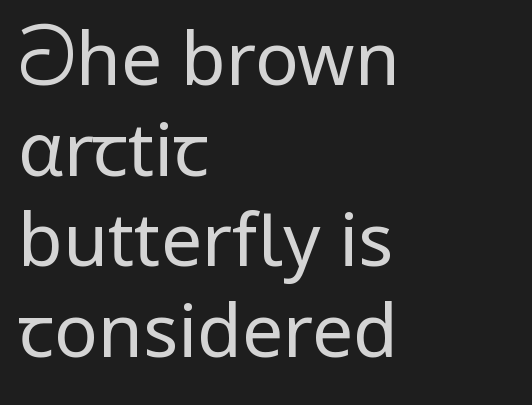
The image shows 73 px regular-weight sans-serif type, upright; set left-aligned, line spacing 1.24x, normal letter spacing, not underlined; low stroke contrast and a medium x-height.
